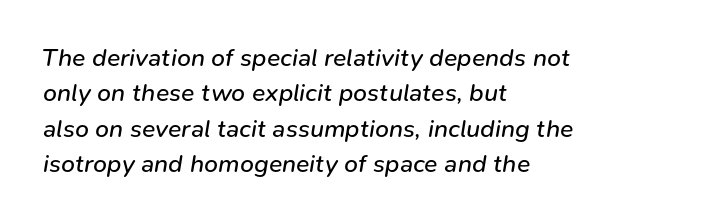
Q: Is the text bold? A: No.
Q: Is the text italic (slanted)? A: Yes, it leans right by about 9 degrees.
Q: Is the text underlined? A: No.
Q: How is the paragraph aligned? A: Left-aligned.
Q: Is the spacing between letters normal or unusually wide? A: Normal.
Q: Is the spacing between lines tight, normal or loose? A: Normal.
